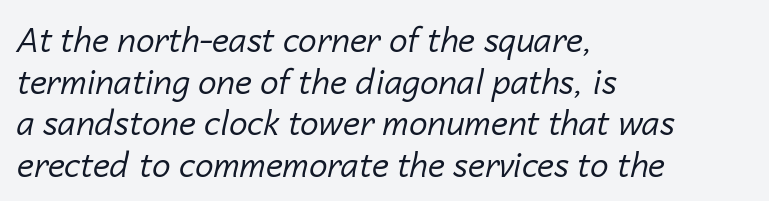
The specimen reads as italic at a glance. This rendering features lettering with no underline. What's the leading like? Ordinary, nothing unusual. Character widths vary here, with narrow letters taking less room than wide ones. Weight: in the light-to-regular range.
